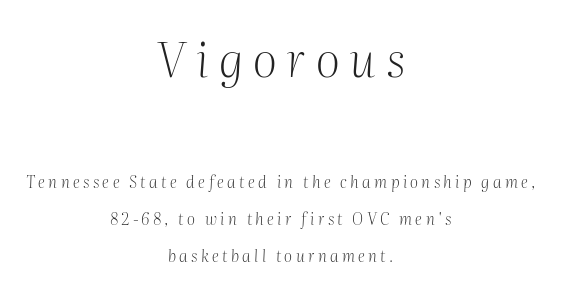
Q: Is the text bold? A: No.
Q: Is the text italic (slanted)? A: Yes, it leans right by about 2 degrees.
Q: Is the typeface a serif or a sans-serif typeface? A: Serif.
Q: Is the text underlined? A: No.
Q: How is the paragraph aligned? A: Centered.
Q: Is the spacing between letters normal or unusually wide? A: Unusually wide.
Q: Is the spacing between lines tight, normal or loose? A: Loose.
Q: Which block of text is set in a larger size, the first (top) or the second (bottom)? A: The first (top) one.
Q: Width (condensed, normal, or wide)? A: Normal.
Q: Stroke contrast? A: Medium.
Q: x-height? A: Medium.
Q: Monospaced? A: No.
